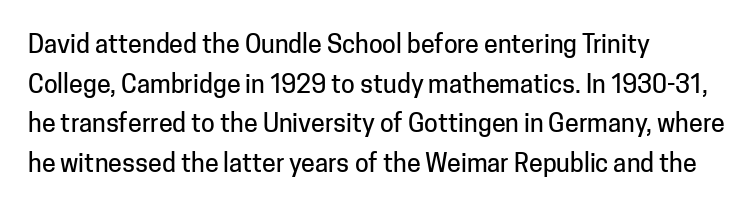
Q: Is the text italic (slanted)? A: No, it is upright.
Q: Is the text underlined? A: No.
Q: How is the paragraph aligned? A: Left-aligned.
Q: Is the spacing between letters normal or unusually wide? A: Normal.
Q: Is the spacing between lines tight, normal or loose? A: Normal.
